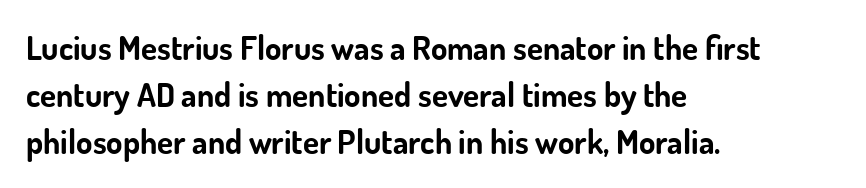
Q: Is the text bold? A: Yes.
Q: Is the text italic (slanted)? A: No, it is upright.
Q: Is the typeface a serif or a sans-serif typeface? A: Sans-serif.
Q: Is the text underlined? A: No.
Q: How is the paragraph aligned? A: Left-aligned.
Q: Is the spacing between letters normal or unusually wide? A: Normal.
Q: Is the spacing between lines tight, normal or loose? A: Normal.
Q: Width (condensed, normal, or wide)? A: Normal.
Q: Stroke contrast? A: Low.
Q: x-height? A: Small.
Q: Monospaced? A: No.
